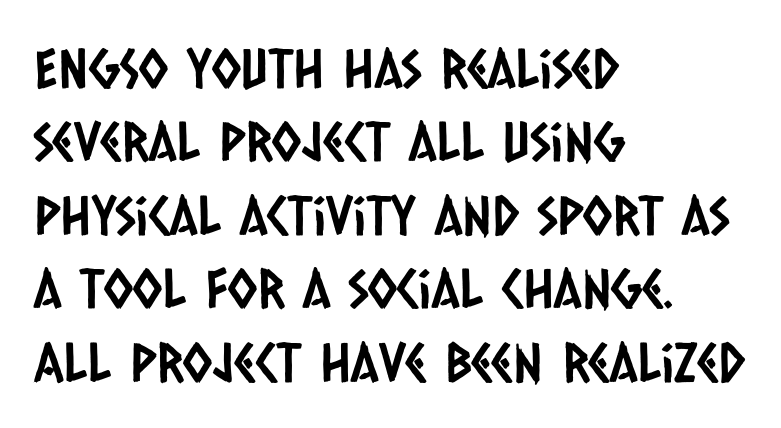
Short and long lines alike share a common starting point at left. Examine the stroke ends and you'll find no serifs. Vertical spacing — default. Each letter keeps its own natural width here, so spacing adapts to shape. Tracking value appears to be zero — textbook default spacing. Only glyphs here, with clear space below each row.
